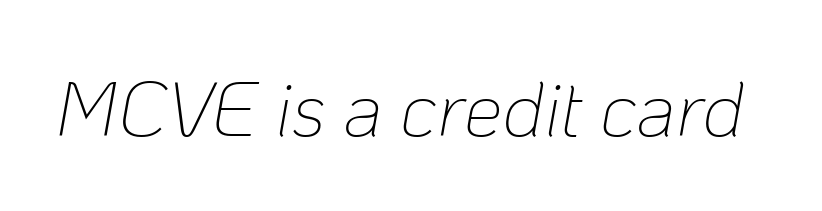
Q: Is the text bold? A: No.
Q: Is the text italic (slanted)? A: Yes, it leans right by about 10 degrees.
Q: Is the text underlined? A: No.
Q: Is the spacing between letters normal or unusually wide? A: Normal.
Q: Width (condensed, normal, or wide)? A: Normal.
Q: Stroke contrast? A: Low.
Q: x-height? A: Medium.
Q: Monospaced? A: No.
